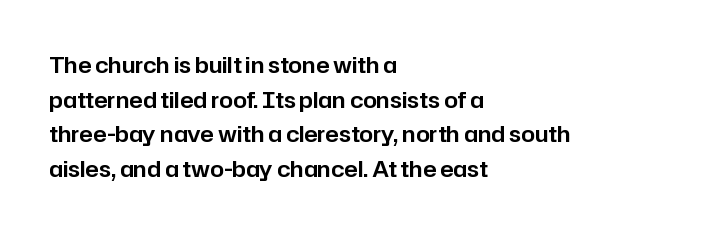
Q: Is the text italic (slanted)? A: No, it is upright.
Q: Is the text underlined? A: No.
Q: How is the paragraph aligned? A: Left-aligned.
Q: Is the spacing between letters normal or unusually wide? A: Normal.
Q: Is the spacing between lines tight, normal or loose? A: Normal.
